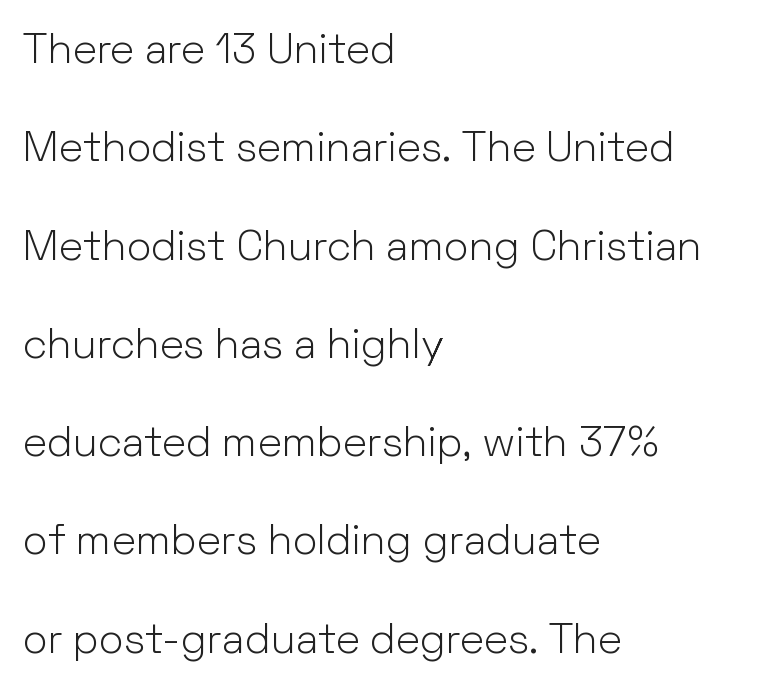
The image shows 42 px light sans-serif type, upright; set left-aligned, loose line spacing (2.34x), normal letter spacing, not underlined; low stroke contrast and a medium x-height.
